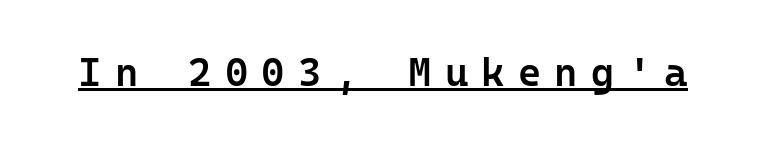
{"serif": "no", "italic": "no", "bold": "semi", "weight": "semibold", "width": "normal", "stroke_contrast": "low", "x_height": "medium", "underline": "yes", "letter_spacing": "wide", "letter_spacing_em": 0.33, "glyph_px": 40}
